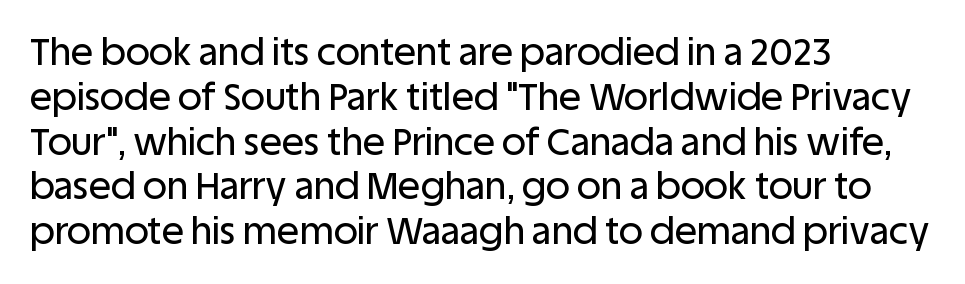
Just letters on the line, the space beneath them empty. A sans-serif font was chosen for this passage. Italic: no, the glyphs are upright roman. Is the block centered? No — it sits flush against the left margin.
